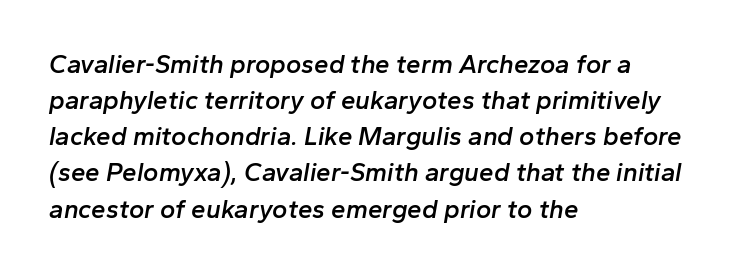
The image shows 26 px text type, italic (leaning right); set left-aligned, normal line spacing (1.39x), normal letter spacing, not underlined.
